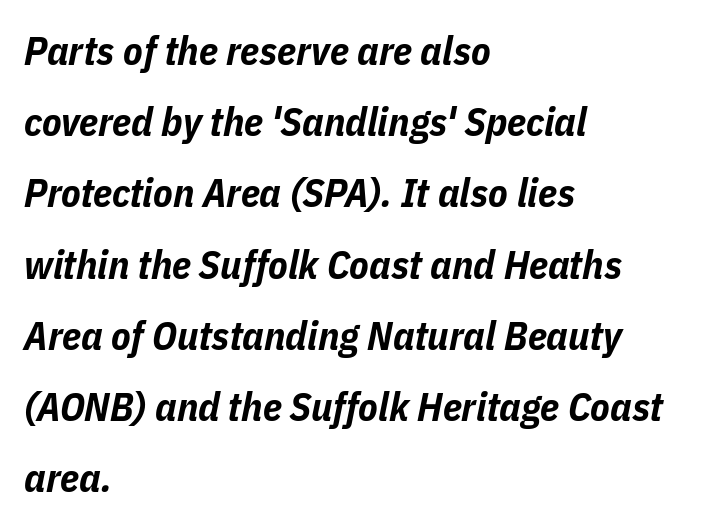
{"italic": "yes", "lean": "right", "slant_degrees": 11, "bold": "yes", "weight": "bold", "width": "condensed", "stroke_contrast": "low", "x_height": "medium", "monospaced": "no", "underline": "no", "align": "left", "line_spacing_ratio": 1.78, "letter_spacing": "normal", "letter_spacing_em": 0.0, "glyph_px": 40}
